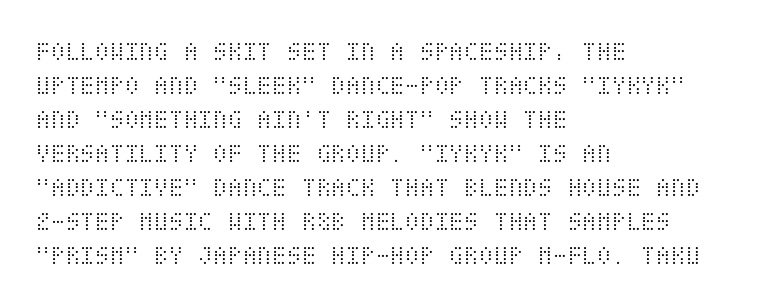
{"italic": "no", "bold": "no", "underline": "no", "align": "left", "line_spacing": "normal", "line_spacing_ratio": 1.26, "letter_spacing": "normal", "letter_spacing_em": 0.0, "glyph_px": 27}
